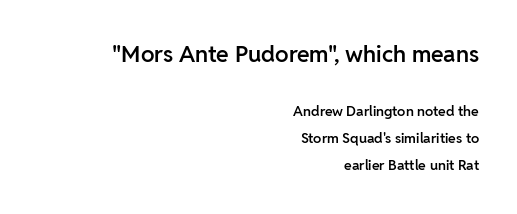
Q: Is the text bold? A: Semi-bold.
Q: Is the text italic (slanted)? A: No, it is upright.
Q: Is the text underlined? A: No.
Q: How is the paragraph aligned? A: Right-aligned.
Q: Is the spacing between letters normal or unusually wide? A: Normal.
Q: Is the spacing between lines tight, normal or loose? A: Loose.
Q: Which block of text is set in a larger size, the first (top) or the second (bottom)? A: The first (top) one.
